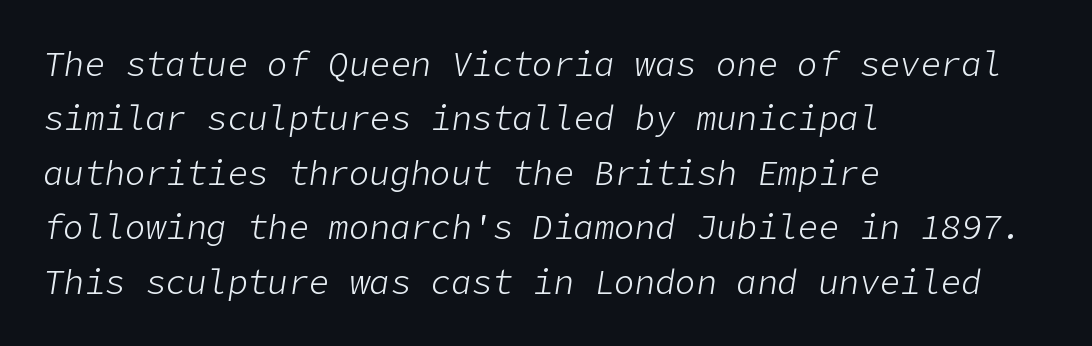
The type is set solid horizontally, with unmodified tracking. On a weight scale, this lands at 450 or below. Yep, that's italic — everything's leaning. The baseline area is clear. All the whitespace from short lines collects on the right.
